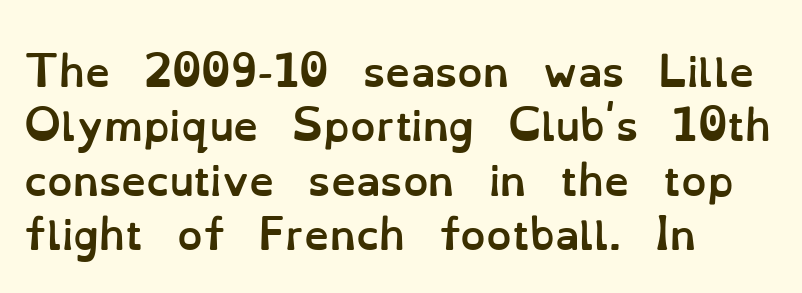
{"italic": "no", "bold": "yes", "weight": "semibold", "width": "normal", "stroke_contrast": "low", "x_height": "small", "monospaced": "no", "underline": "no", "align": "left", "line_spacing": "normal", "line_spacing_ratio": 1.36, "letter_spacing": "normal", "letter_spacing_em": 0.0, "glyph_px": 40}
